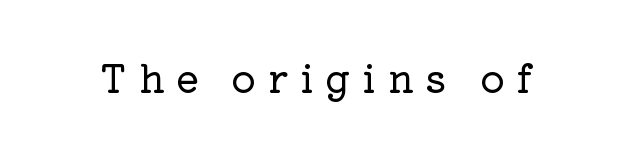
Classification — serif. The zone under the glyphs is completely vacant. The letters are spread apart with noticeably loose tracking. The passage shown is typed in a proportional face where columns would drift.
